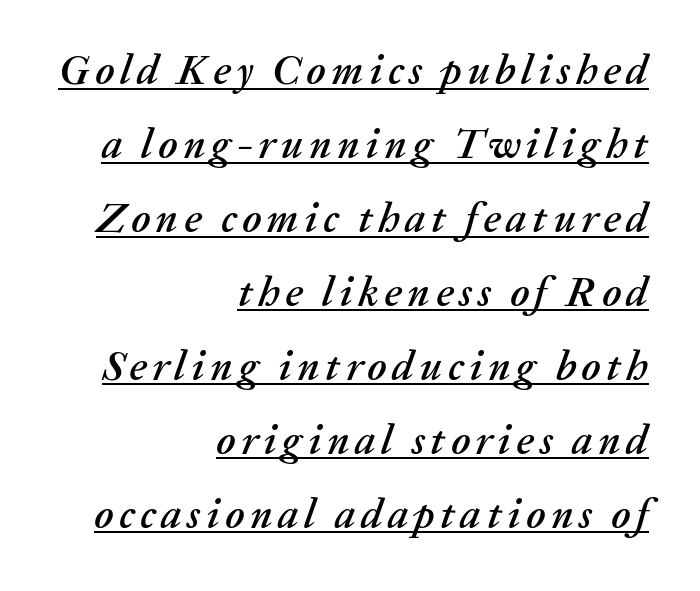
The image shows 42 px text type, italic (leaning right); set right-aligned, line spacing 1.76x, underlined; medium stroke contrast and a medium x-height.
